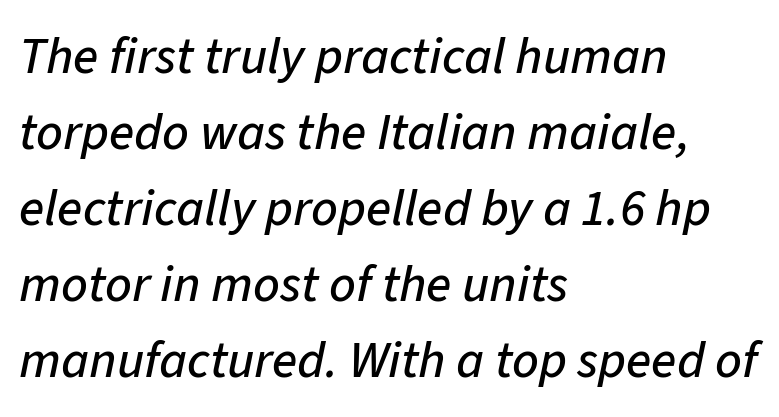
Q: Is the text italic (slanted)? A: Yes, it leans right by about 11 degrees.
Q: Is the text underlined? A: No.
Q: How is the paragraph aligned? A: Left-aligned.
Q: Is the spacing between letters normal or unusually wide? A: Normal.
Q: Is the spacing between lines tight, normal or loose? A: Normal.
Q: Width (condensed, normal, or wide)? A: Normal.
Q: Stroke contrast? A: Low.
Q: x-height? A: Medium.
Q: Monospaced? A: No.
